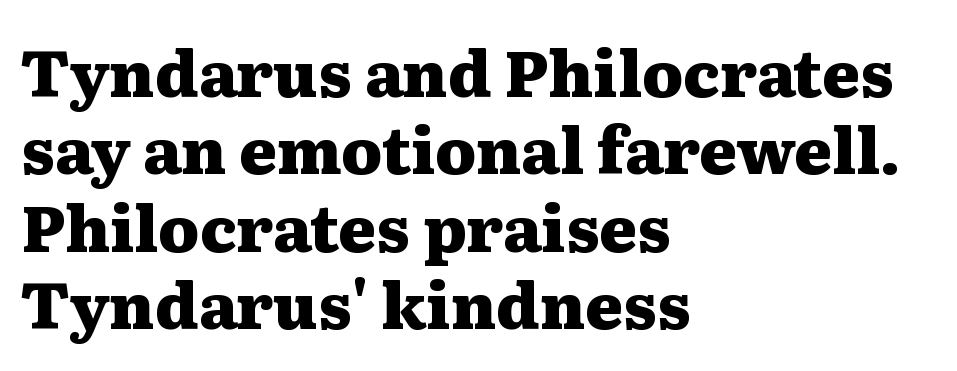
{"serif": "yes", "italic": "no", "bold": "yes", "weight": "heavy", "width": "wide", "stroke_contrast": "medium", "x_height": "medium", "monospaced": "no", "underline": "no", "align": "left", "line_spacing_ratio": 1.21, "letter_spacing": "normal", "letter_spacing_em": 0.0, "glyph_px": 64}
